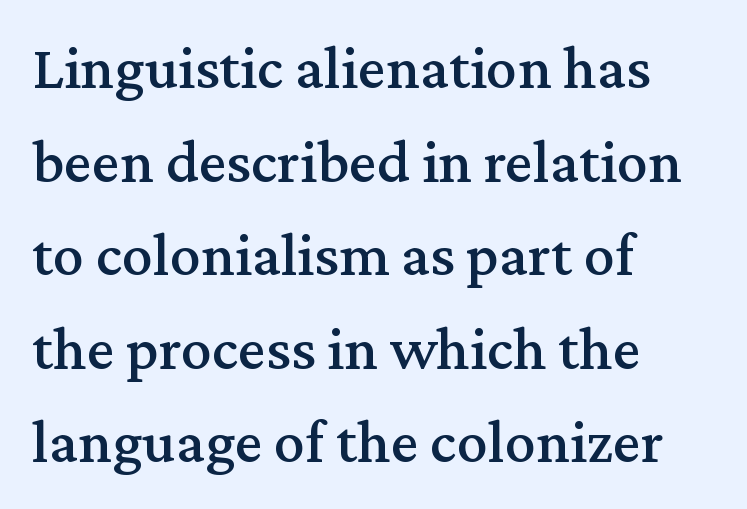
The image shows 62 px serif type, upright; set left-aligned, normal line spacing (1.51x), normal letter spacing, not underlined; medium stroke contrast and a medium x-height.
